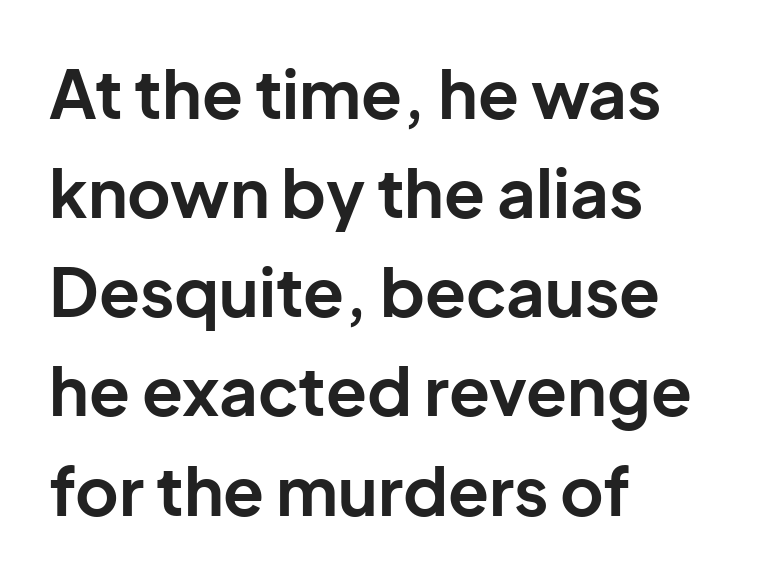
The type family on display is of the sans-serif kind. Students, note that the glyphs here touch the page at normal intervals. The rendering anchors every line to the left-hand side. Thick stems and heavy bowls — unmistakably bold. Here the designer chose a conventional face with non-uniform glyph widths.
